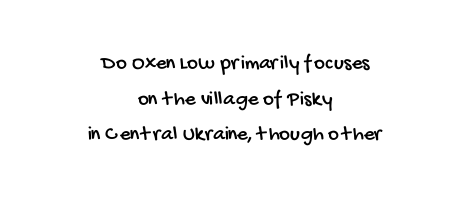
The image shows 21 px text type; set centered, normal line spacing (1.7x), normal letter spacing, not underlined.
